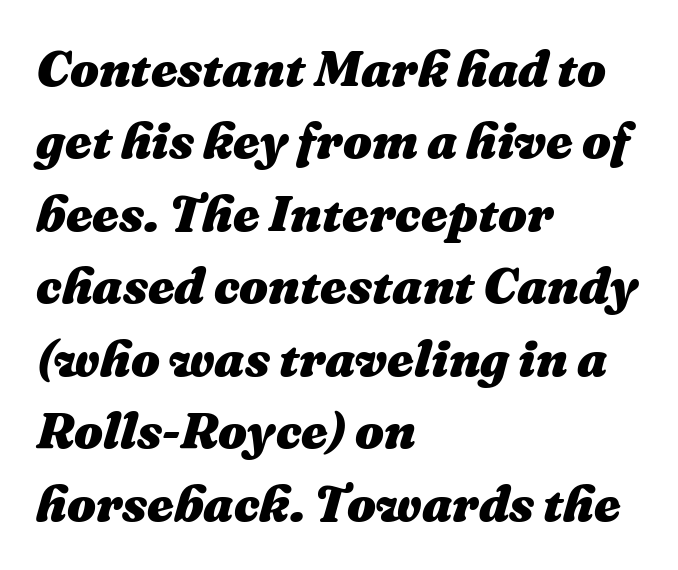
Clear beneath every line of the passage. Nobody touched the tracking dial on this one. The glyphs look as if they've been sheared to an angle. Visually the block forms a straight wall on the left and a jagged coastline on the right. Regarding leading, the lines here are spaced in the standard way.
